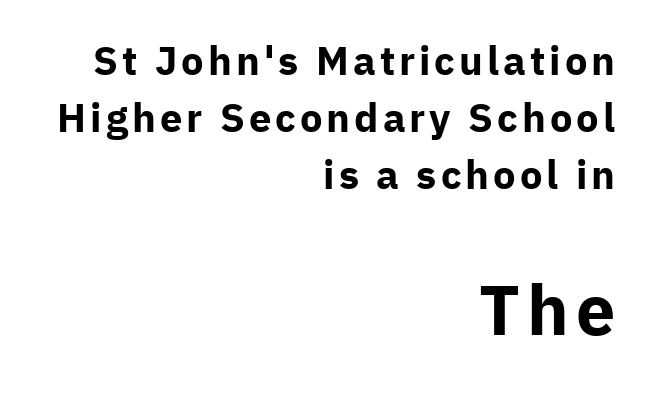
The image shows 70 px bold sans-serif type, upright; set right-aligned, normal line spacing (1.43x), not underlined; the second (bottom) block is 1.75x larger; low stroke contrast and a medium x-height.
